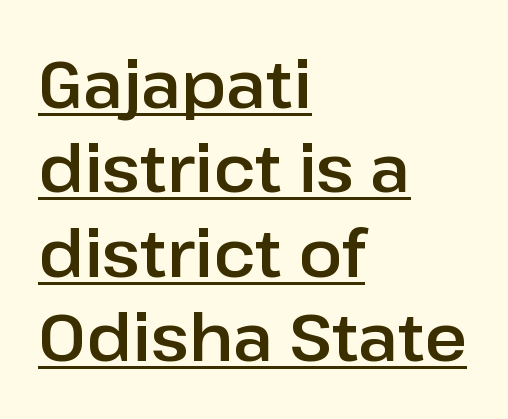
Q: Is the text italic (slanted)? A: No, it is upright.
Q: Is the typeface a serif or a sans-serif typeface? A: Sans-serif.
Q: Is the text underlined? A: Yes.
Q: How is the paragraph aligned? A: Left-aligned.
Q: Is the spacing between letters normal or unusually wide? A: Normal.
Q: Is the spacing between lines tight, normal or loose? A: Normal.
Q: Width (condensed, normal, or wide)? A: Normal.
Q: Stroke contrast? A: Low.
Q: x-height? A: Medium.
Q: Monospaced? A: No.
